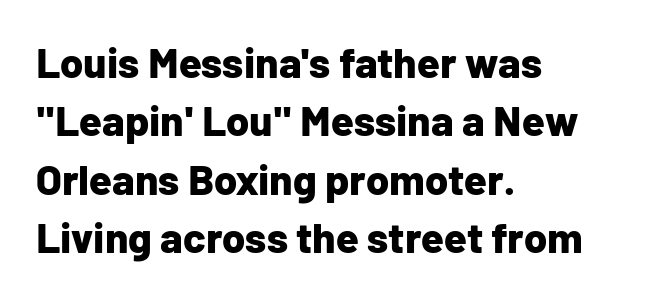
Layout note: lines flush left. This is the regular roman posture of the typeface. The leading is moderate, giving the passage an even texture. This is sans-serif lettering, the kind often seen on screens and signage. The passage shown is typed in a proportional face where columns would drift. Compared with an ordinary text face, these strokes are far heavier — a full bold.
